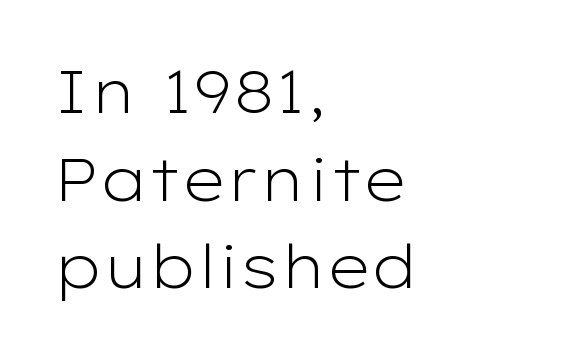
The image shows 60 px light, wide sans-serif type, upright; set left-aligned, normal line spacing (1.46x), normal letter spacing, not underlined; low stroke contrast and a medium x-height.
